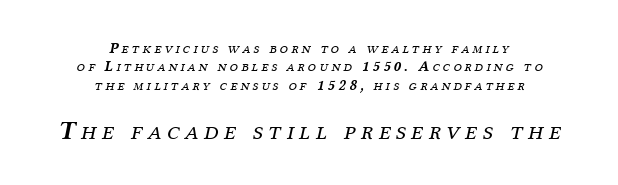
{"italic": "yes", "lean": "right", "slant_degrees": 12, "bold": "no", "underline": "no", "align": "center", "line_spacing_ratio": 1.22, "letter_spacing": "wide", "letter_spacing_em": 0.21, "larger_block": "second", "size_ratio": 1.73, "glyph_px": 26}
